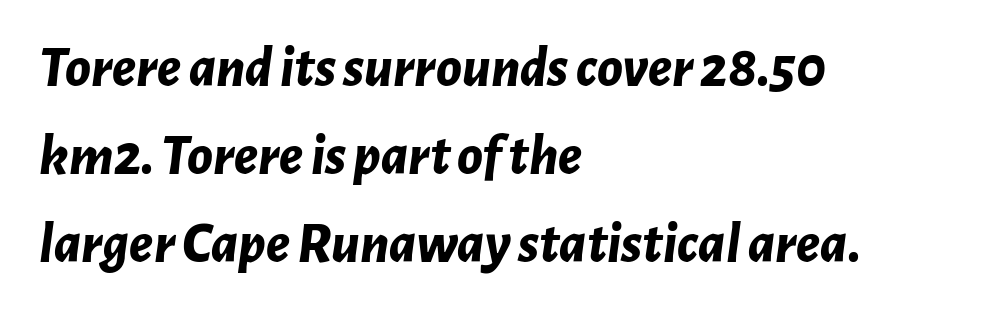
Does the weight exceed regular? Yes, all the way to bold. These lines stack with their left ends in a neat column. The gaps between neighbouring characters are ordinary and unremarkable. The glyphs look as if they've been sheared to an angle. These lines sit exactly where default settings would place them. Each letter keeps its own natural width here, so spacing adapts to shape.
